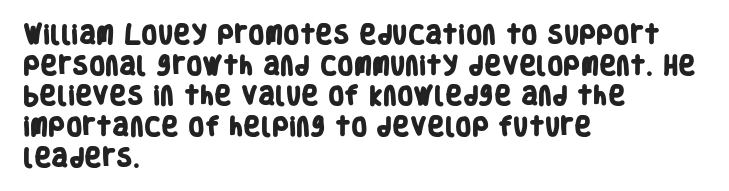
Q: Is the text bold? A: Yes.
Q: Is the text underlined? A: No.
Q: How is the paragraph aligned? A: Left-aligned.
Q: Is the spacing between letters normal or unusually wide? A: Normal.
Q: Is the spacing between lines tight, normal or loose? A: Normal.
